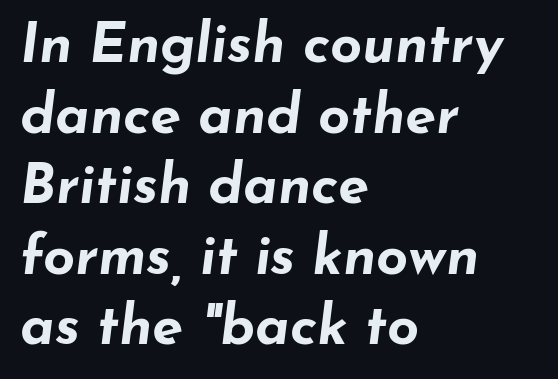
Q: Is the text bold? A: Yes.
Q: Is the text italic (slanted)? A: Yes, it leans right by about 7 degrees.
Q: Is the text underlined? A: No.
Q: How is the paragraph aligned? A: Left-aligned.
Q: Is the spacing between letters normal or unusually wide? A: Normal.
Q: Is the spacing between lines tight, normal or loose? A: Normal.
Q: Width (condensed, normal, or wide)? A: Wide.
Q: Stroke contrast? A: Low.
Q: x-height? A: Small.
Q: Monospaced? A: No.
